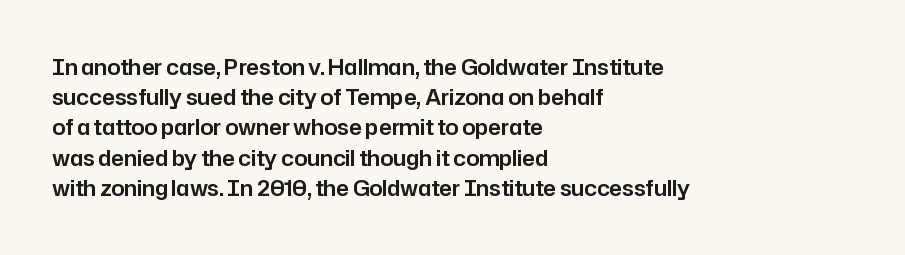
Q: Is the text italic (slanted)? A: No, it is upright.
Q: Is the text underlined? A: No.
Q: How is the paragraph aligned? A: Left-aligned.
Q: Is the spacing between letters normal or unusually wide? A: Normal.
Q: Is the spacing between lines tight, normal or loose? A: Normal.
